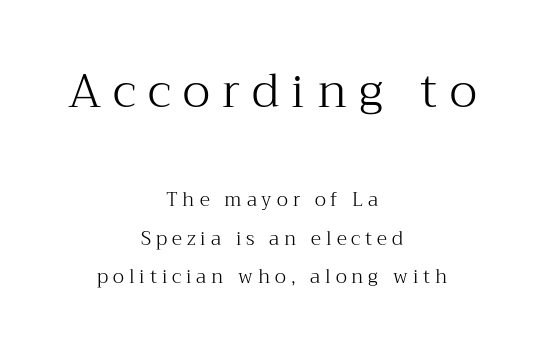
The letters advance in unequal steps, a hallmark of proportional type. You can tell from the footed stems that serif type was used. Compared with a typical body face, this is equally light or lighter still. Whoever set this chose breathing room over compactness in the vertical rhythm. Notice how the stems are strictly vertical — no italics here.
